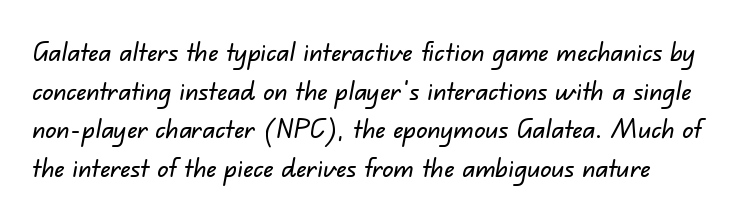
The image shows 27 px text type; set normal line spacing (1.43x), normal letter spacing, not underlined.
